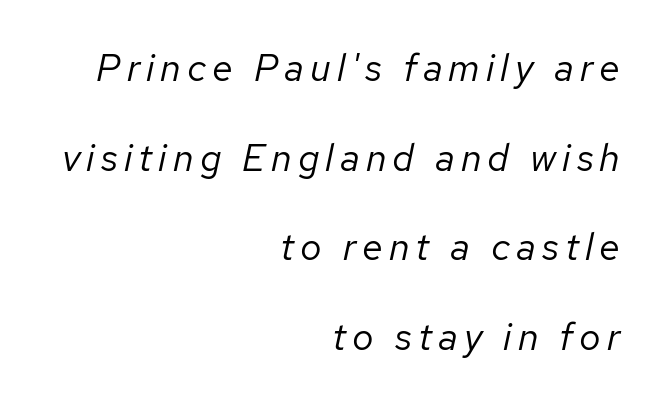
Vertical spacing — loose. The rendering uses natural spacing where letterforms have individual widths. When letters slant like this, we call the style italic. Descender tails drop into unmarked territory. A light-to-regular cut is what we see here. The compositor pushed each line to the right boundary.
